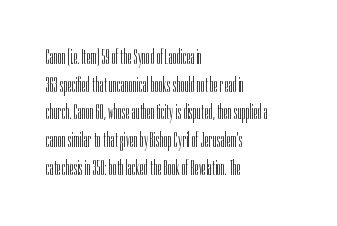
{"italic": "no", "bold": "no", "underline": "no", "align": "left", "line_spacing": "normal", "line_spacing_ratio": 1.32, "letter_spacing": "normal", "letter_spacing_em": 0.0, "glyph_px": 21}
